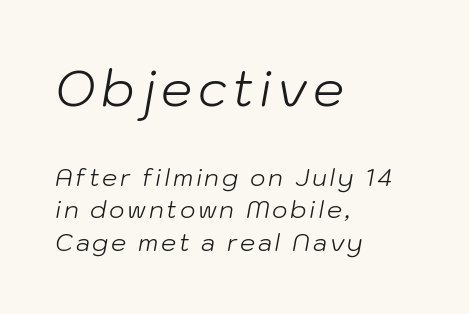
{"italic": "yes", "lean": "right", "slant_degrees": 10, "bold": "no", "weight": "light", "width": "normal", "stroke_contrast": "low", "x_height": "medium", "monospaced": "no", "underline": "no", "align": "left", "line_spacing": "normal", "line_spacing_ratio": 1.36, "larger_block": "first", "size_ratio": 2.04, "glyph_px": 49}
